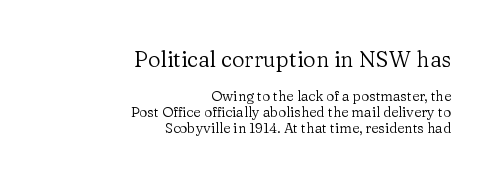
Students, observe: this is what under-led, compact text looks like. If you squint, the top block still reads clearly — it's the larger of the two. This rendering uses right alignment, leaving the left contour irregular. Tracking value appears to be zero — textbook default spacing. Underline: absent.
